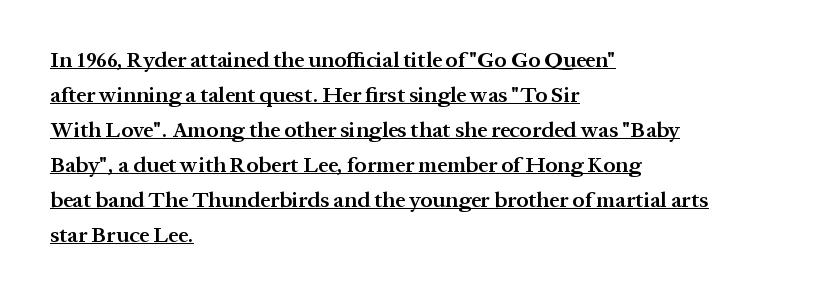
{"italic": "no", "bold": "semi", "underline": "yes", "align": "left", "line_spacing": "normal", "line_spacing_ratio": 1.59, "letter_spacing": "normal", "letter_spacing_em": 0.0, "glyph_px": 22}
